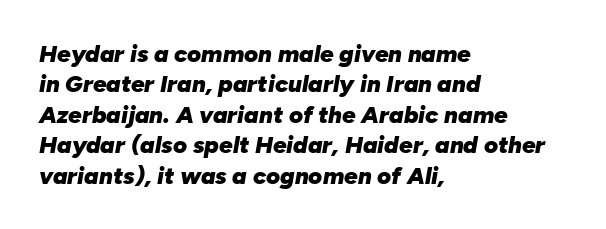
{"italic": "yes", "lean": "right", "slant_degrees": 10, "bold": "yes", "underline": "no", "align": "left", "line_spacing": "normal", "line_spacing_ratio": 1.27, "letter_spacing": "normal", "letter_spacing_em": 0.0, "glyph_px": 24}
